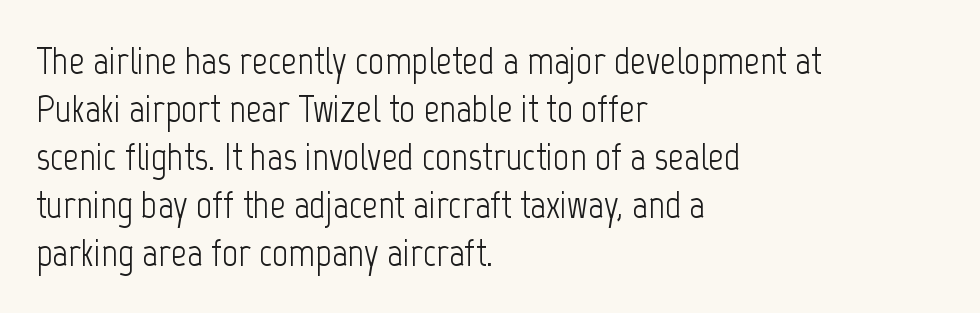
Q: Is the text bold? A: No.
Q: Is the text italic (slanted)? A: No, it is upright.
Q: Is the typeface a serif or a sans-serif typeface? A: Sans-serif.
Q: Is the text underlined? A: No.
Q: How is the paragraph aligned? A: Left-aligned.
Q: Is the spacing between letters normal or unusually wide? A: Normal.
Q: Width (condensed, normal, or wide)? A: Condensed.
Q: Stroke contrast? A: Low.
Q: x-height? A: Medium.
Q: Monospaced? A: No.
